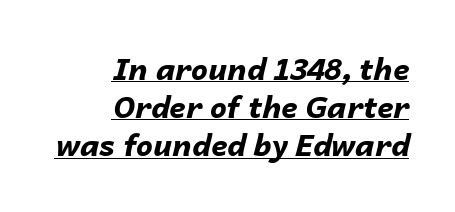
{"italic": "yes", "lean": "right", "slant_degrees": 14, "bold": "yes", "weight": "bold", "width": "normal", "stroke_contrast": "low", "x_height": "medium", "monospaced": "no", "underline": "yes", "align": "right", "line_spacing": "normal", "line_spacing_ratio": 1.27, "letter_spacing": "normal", "letter_spacing_em": 0.0, "glyph_px": 30}
